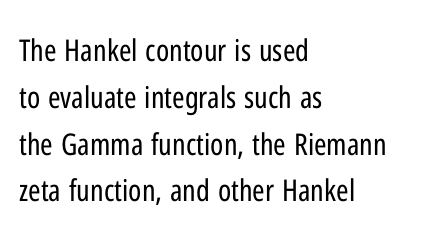
The image shows 30 px regular-weight, condensed sans-serif type, upright; set left-aligned, normal line spacing (1.56x), normal letter spacing, not underlined; low stroke contrast and a medium x-height.
